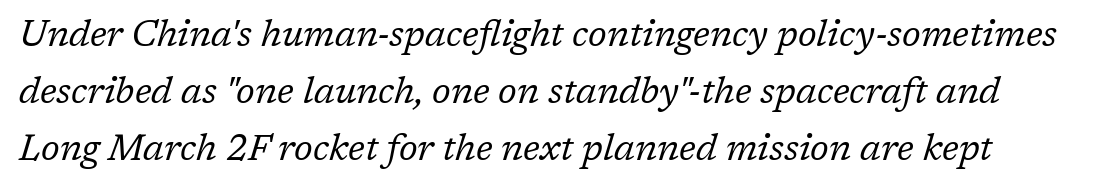
{"serif": "yes", "italic": "yes", "lean": "right", "slant_degrees": 17, "bold": "no", "weight": "regular", "width": "normal", "stroke_contrast": "low", "x_height": "medium", "monospaced": "no", "underline": "no", "line_spacing": "normal", "line_spacing_ratio": 1.58, "letter_spacing": "normal", "letter_spacing_em": 0.0, "glyph_px": 36}
